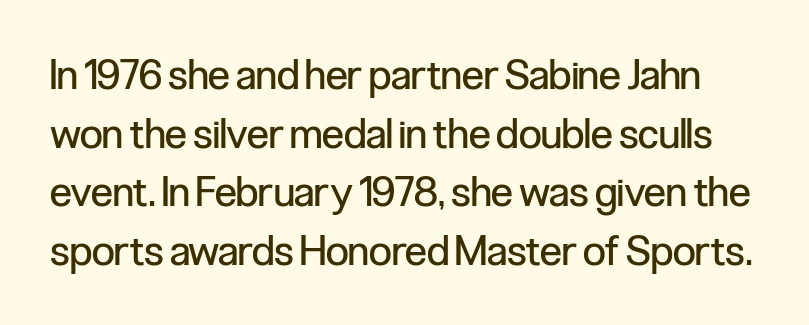
{"serif": "no", "italic": "no", "bold": "no", "weight": "regular", "width": "condensed", "stroke_contrast": "low", "x_height": "medium", "monospaced": "no", "underline": "no", "line_spacing": "normal", "line_spacing_ratio": 1.43, "letter_spacing": "normal", "letter_spacing_em": 0.0, "glyph_px": 41}
